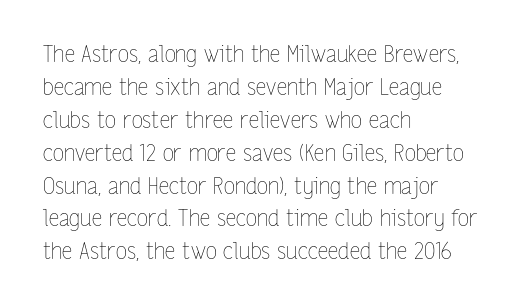
{"italic": "no", "bold": "no", "underline": "no", "align": "left", "line_spacing": "normal", "line_spacing_ratio": 1.43, "letter_spacing": "normal", "letter_spacing_em": 0.0, "glyph_px": 23}
